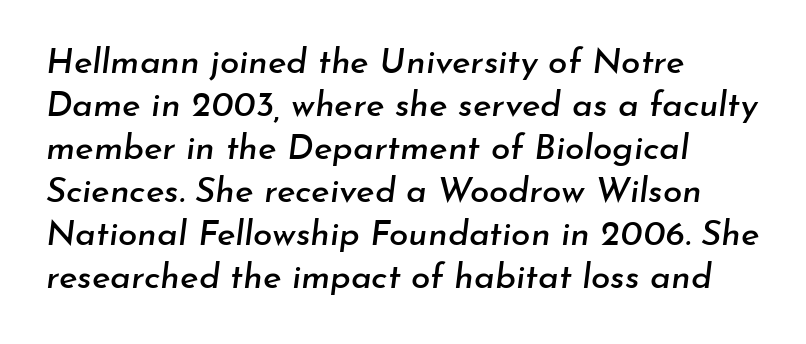
Q: Is the text italic (slanted)? A: Yes, it leans right by about 7 degrees.
Q: Is the text underlined? A: No.
Q: How is the paragraph aligned? A: Left-aligned.
Q: Is the spacing between letters normal or unusually wide? A: Normal.
Q: Width (condensed, normal, or wide)? A: Normal.
Q: Stroke contrast? A: Low.
Q: x-height? A: Small.
Q: Monospaced? A: No.
